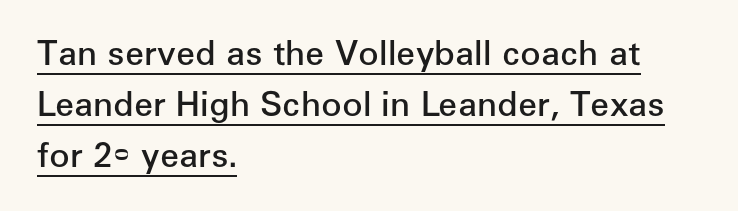
Q: Is the text bold? A: Semi-bold.
Q: Is the text italic (slanted)? A: No, it is upright.
Q: Is the typeface a serif or a sans-serif typeface? A: Sans-serif.
Q: Is the text underlined? A: Yes.
Q: How is the paragraph aligned? A: Left-aligned.
Q: Is the spacing between letters normal or unusually wide? A: Normal.
Q: Is the spacing between lines tight, normal or loose? A: Normal.
Q: Width (condensed, normal, or wide)? A: Normal.
Q: Stroke contrast? A: Low.
Q: x-height? A: Medium.
Q: Monospaced? A: No.
